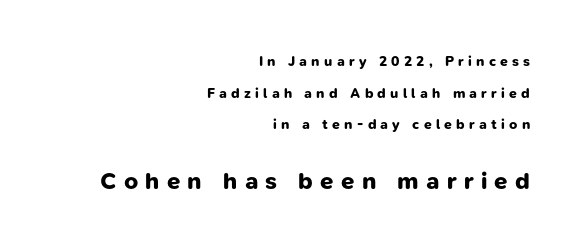
{"bold": "yes", "underline": "no", "align": "right", "line_spacing": "loose", "line_spacing_ratio": 2.26, "letter_spacing": "wide", "letter_spacing_em": 0.3, "larger_block": "second", "size_ratio": 1.71, "glyph_px": 24}
